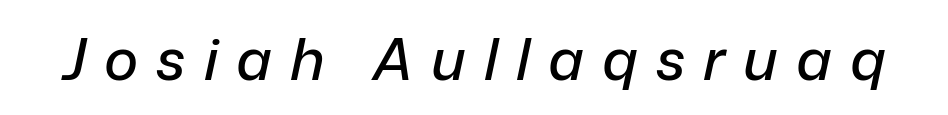
Q: Is the text italic (slanted)? A: Yes, it leans right by about 12 degrees.
Q: Is the text underlined? A: No.
Q: Is the spacing between letters normal or unusually wide? A: Unusually wide.
Q: Width (condensed, normal, or wide)? A: Normal.
Q: Stroke contrast? A: Low.
Q: x-height? A: Medium.
Q: Monospaced? A: No.
